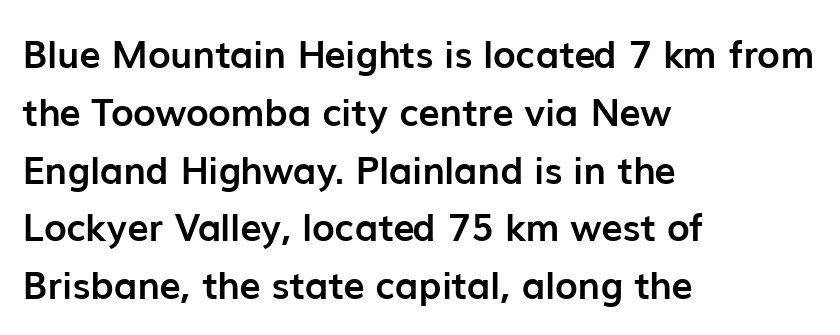
These lines are composed in type without serifs. Notice how the stems are strictly vertical — no italics here. Compared with a centered layout, this one pins lines to the left instead. Heavy-handed strokes throughout: this text is bold.
